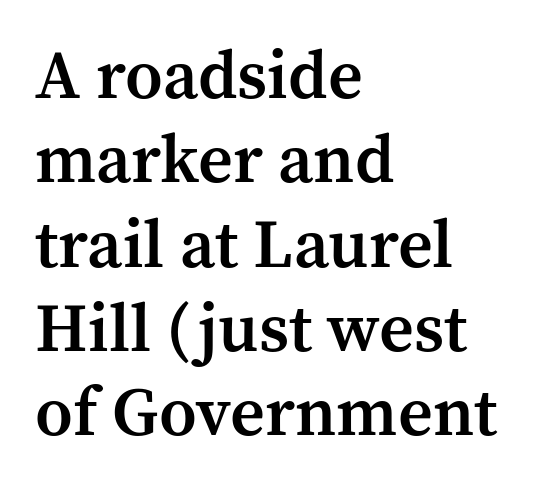
A typesetter would mark this as roman, not italic. On the weight axis this lands at semibold, roughly 600. Look at the bottom of the vertical strokes: they flare into serifs here. Each line starts at the same left margin while the right side varies. This sample has the flowing, uneven cadence of proportional lettering.
